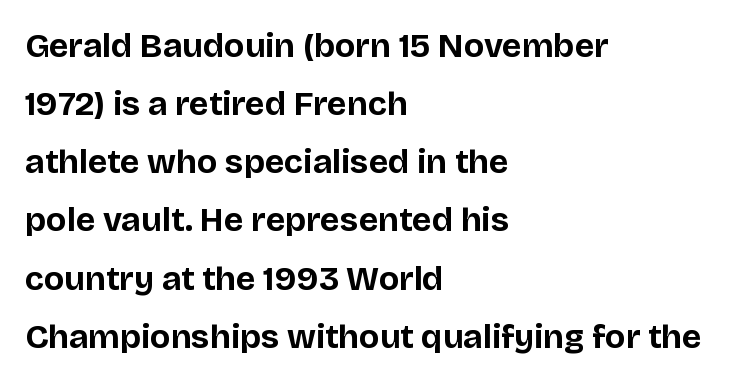
Q: Is the text bold? A: Yes.
Q: Is the text italic (slanted)? A: No, it is upright.
Q: Is the typeface a serif or a sans-serif typeface? A: Sans-serif.
Q: Is the text underlined? A: No.
Q: How is the paragraph aligned? A: Left-aligned.
Q: Is the spacing between letters normal or unusually wide? A: Normal.
Q: Width (condensed, normal, or wide)? A: Normal.
Q: Stroke contrast? A: Low.
Q: x-height? A: Large.
Q: Monospaced? A: No.
